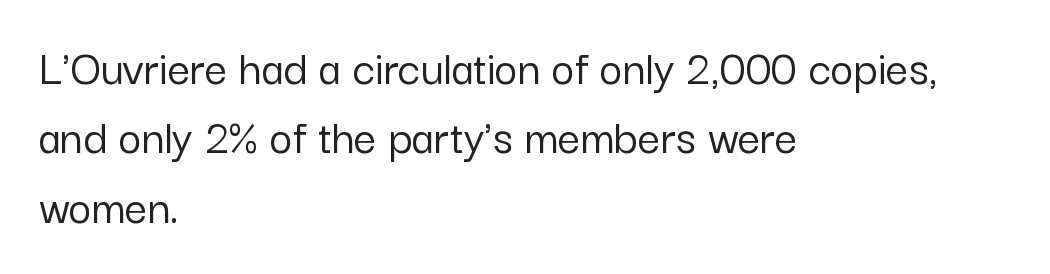
Each letter's strokes conclude bluntly, with no projecting serifs. Has an underline been added? It has not. Note the varied advance widths — an 'i' is clearly narrower than an 'm'. The designer left line spacing at the default. Which margin do the lines hug? The left one — the right edge is uneven. Notice how the stems are strictly vertical — no italics here.
